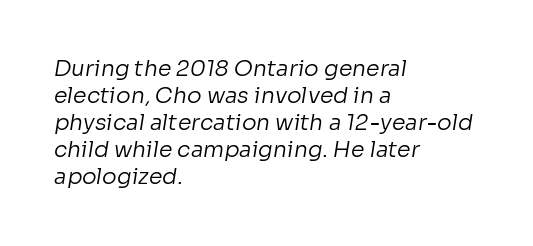
Q: Is the text bold? A: No.
Q: Is the text underlined? A: No.
Q: How is the paragraph aligned? A: Left-aligned.
Q: Is the spacing between letters normal or unusually wide? A: Normal.
